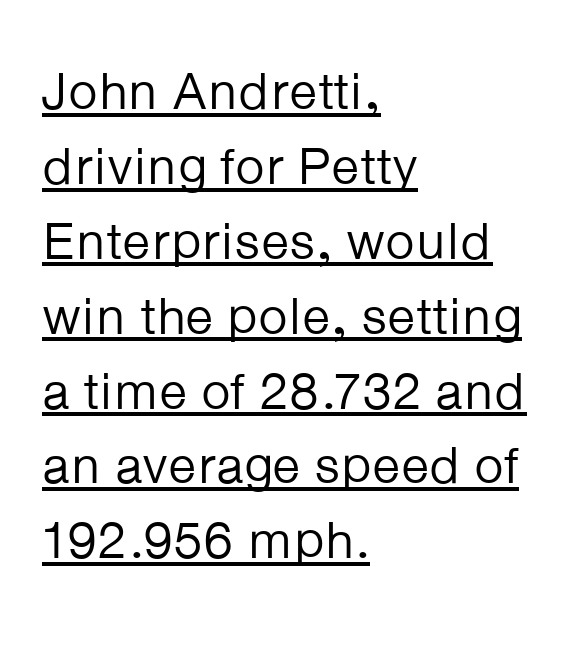
This is roman type, the default non-slanted kind. This rendering uses left alignment, leaving the right contour irregular. The vertical gap from one line to the next is medium. Each word holds together tightly as a unit, with standard inter-letter gaps.
